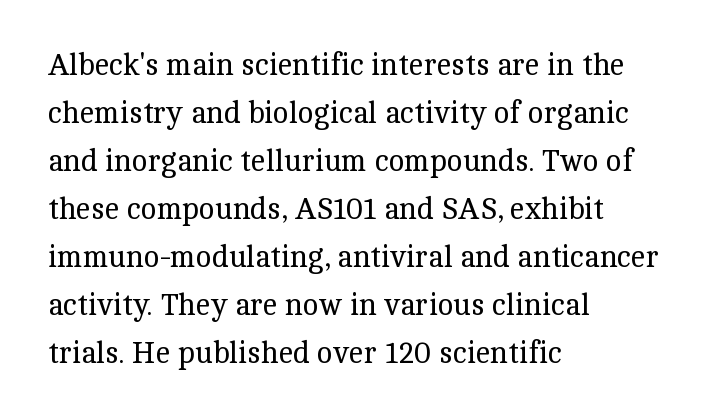
Q: Is the text bold? A: No.
Q: Is the text italic (slanted)? A: No, it is upright.
Q: Is the typeface a serif or a sans-serif typeface? A: Serif.
Q: Is the text underlined? A: No.
Q: How is the paragraph aligned? A: Left-aligned.
Q: Is the spacing between letters normal or unusually wide? A: Normal.
Q: Is the spacing between lines tight, normal or loose? A: Normal.
Q: Width (condensed, normal, or wide)? A: Normal.
Q: x-height? A: Medium.
Q: Monospaced? A: No.
